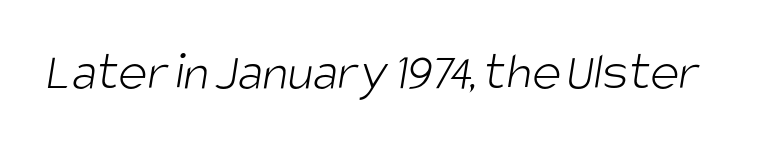
{"serif": "no", "bold": "no", "weight": "light", "width": "condensed", "stroke_contrast": "low", "x_height": "large", "monospaced": "no", "underline": "no", "letter_spacing": "normal", "letter_spacing_em": 0.0, "glyph_px": 55}
